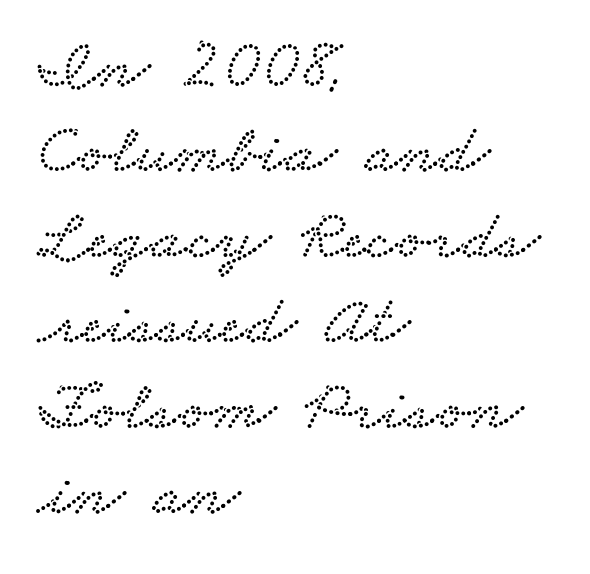
These lines are set flush left with a ragged right edge. A clean baseline with only descenders dipping below it. Small tapered or slab feet sit at the stroke ends, so this counts as serif. Varying glyph widths throughout — classic text-font behaviour. Is the letter spacing exaggerated? No — it looks like the ordinary default.
